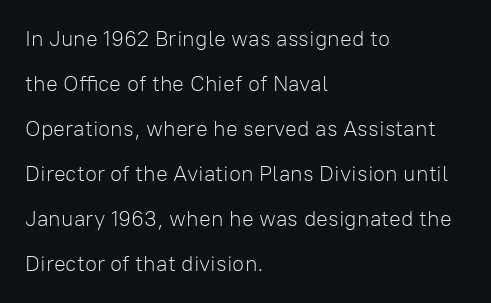
Q: Is the text bold? A: No.
Q: Is the text italic (slanted)? A: No, it is upright.
Q: Is the text underlined? A: No.
Q: How is the paragraph aligned? A: Left-aligned.
Q: Is the spacing between letters normal or unusually wide? A: Normal.
Q: Is the spacing between lines tight, normal or loose? A: Loose.
